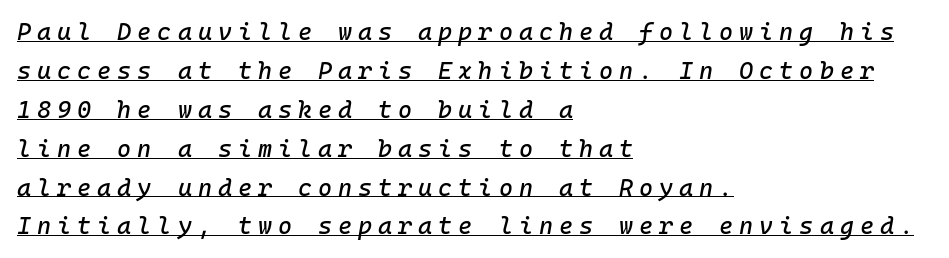
Notice how a bar underscores the lettering throughout. The specimen reads as italic at a glance. Reading down the column, the eye jumps a familiar distance to each next line. Leftover space on each line is placed entirely after the last word.
